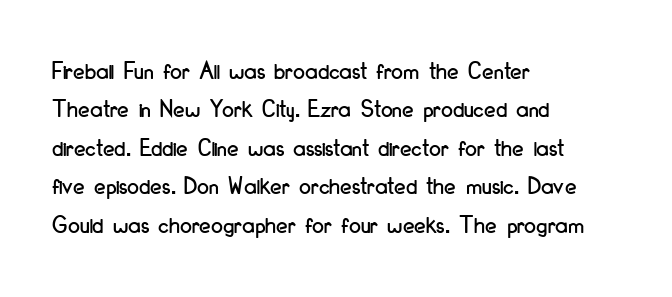
Q: Is the text italic (slanted)? A: No, it is upright.
Q: Is the text underlined? A: No.
Q: How is the paragraph aligned? A: Left-aligned.
Q: Is the spacing between letters normal or unusually wide? A: Normal.
Q: Is the spacing between lines tight, normal or loose? A: Normal.
